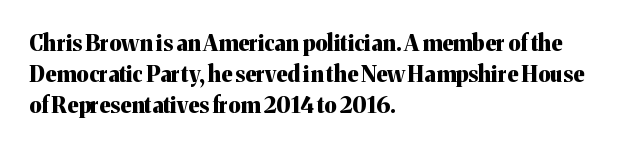
Q: Is the text bold? A: Yes.
Q: Is the text italic (slanted)? A: No, it is upright.
Q: Is the text underlined? A: No.
Q: How is the paragraph aligned? A: Left-aligned.
Q: Is the spacing between letters normal or unusually wide? A: Normal.
Q: Is the spacing between lines tight, normal or loose? A: Normal.
